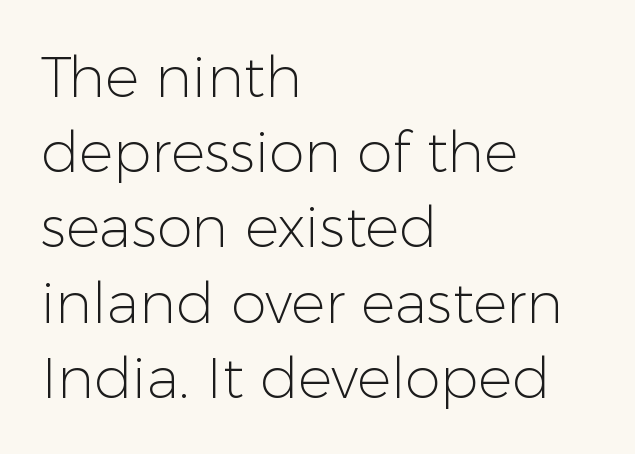
Q: Is the text bold? A: No.
Q: Is the text italic (slanted)? A: No, it is upright.
Q: Is the typeface a serif or a sans-serif typeface? A: Sans-serif.
Q: Is the text underlined? A: No.
Q: How is the paragraph aligned? A: Left-aligned.
Q: Is the spacing between letters normal or unusually wide? A: Normal.
Q: Is the spacing between lines tight, normal or loose? A: Normal.
Q: Width (condensed, normal, or wide)? A: Normal.
Q: Stroke contrast? A: Low.
Q: x-height? A: Medium.
Q: Monospaced? A: No.
